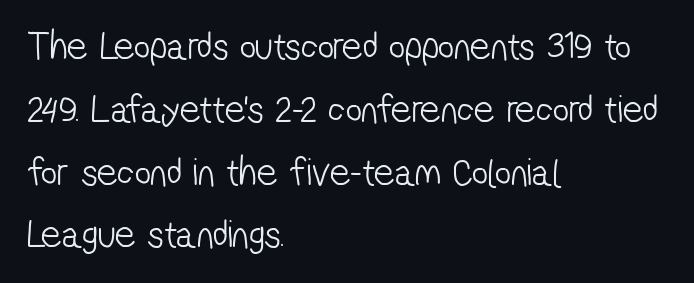
{"serif": "no", "bold": "no", "weight": "light", "width": "condensed", "stroke_contrast": "low", "x_height": "medium", "monospaced": "no", "underline": "no", "align": "left", "line_spacing": "normal", "line_spacing_ratio": 1.57, "letter_spacing": "normal", "letter_spacing_em": 0.0, "glyph_px": 40}
